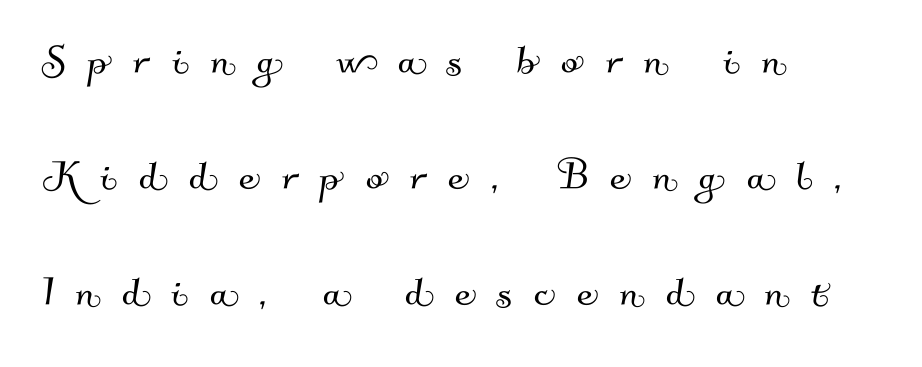
Note the varied advance widths — an 'i' is clearly narrower than an 'm'. In terms of letterform style, serifs are entirely absent. A classic flush-left, rag-right setting is used for this passage. The foot of each line stays bare and open. Tracking here is generous; glyphs stand well apart from one another. Regarding leading, the lines here are spaced well apart.
